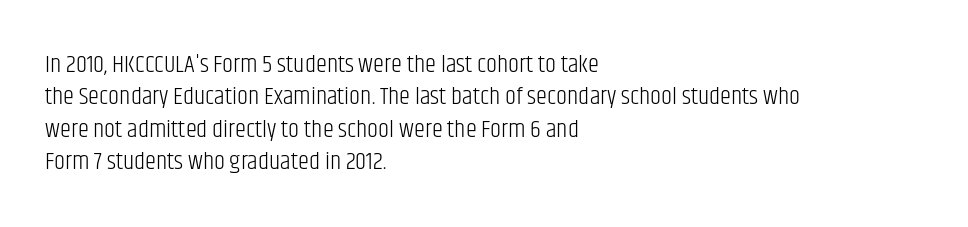
The image shows 25 px text type, upright; set left-aligned, normal line spacing (1.3x), normal letter spacing, not underlined.
